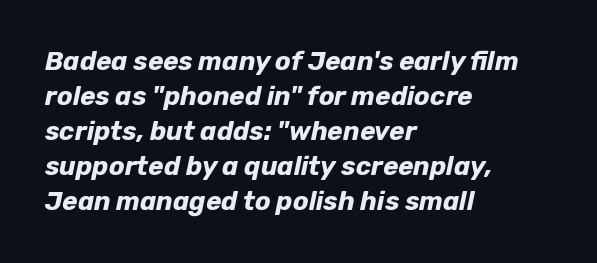
The image shows 26 px bold type, italic (leaning right); set left-aligned, normal line spacing (1.35x), normal letter spacing, not underlined.
